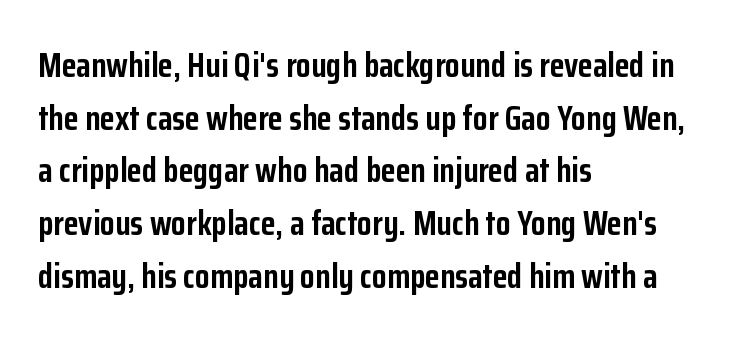
Q: Is the text bold? A: Yes.
Q: Is the text italic (slanted)? A: No, it is upright.
Q: Is the typeface a serif or a sans-serif typeface? A: Sans-serif.
Q: Is the text underlined? A: No.
Q: How is the paragraph aligned? A: Left-aligned.
Q: Is the spacing between letters normal or unusually wide? A: Normal.
Q: Is the spacing between lines tight, normal or loose? A: Normal.
Q: Width (condensed, normal, or wide)? A: Condensed.
Q: Stroke contrast? A: Low.
Q: x-height? A: Medium.
Q: Monospaced? A: No.
